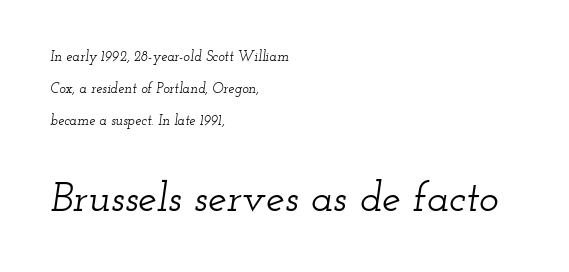
{"serif": "yes", "italic": "yes", "lean": "right", "slant_degrees": 12, "width": "wide", "stroke_contrast": "low", "x_height": "small", "monospaced": "no", "underline": "no", "align": "left", "line_spacing": "loose", "line_spacing_ratio": 2.27, "letter_spacing": "normal", "letter_spacing_em": 0.0, "larger_block": "second", "size_ratio": 3.0, "glyph_px": 42}
